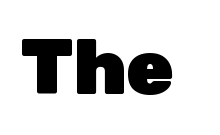
A sans-serif font was chosen for this passage. This rendering leaves character spacing at its baseline value. The lettering stays uniformly vertical, giving the passage a roman look. Is this a fixed-width face? No — the glyphs have proportional, varying widths. Check under the words: just untouched page. Summary of weight: heavy, a full bold.
